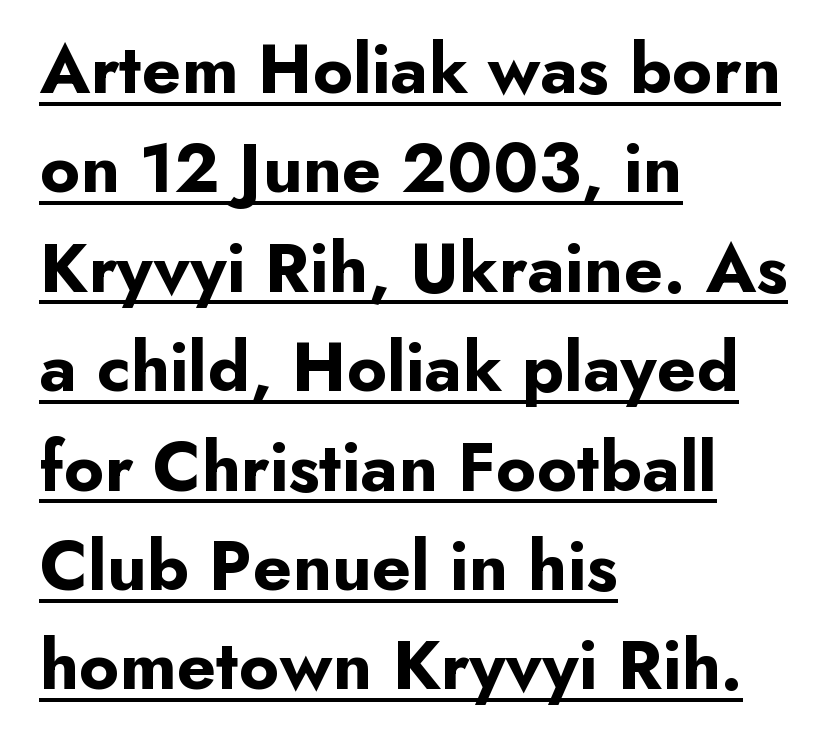
In terms of letterspacing, this is plain default setting. Rendered with straight, roman letterforms. Note: no serifs on the glyphs. Think of a printed novel: that variable character pitch is what you see here. Descenders here cross a horizontal rule under the line.
